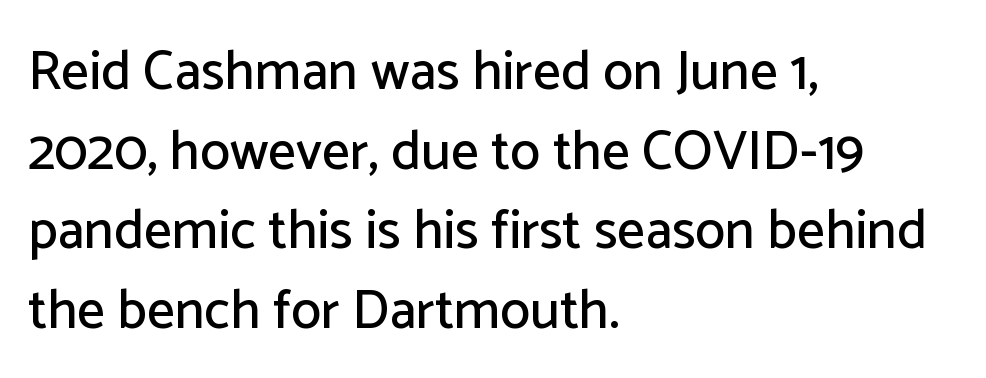
This is roman type, the default non-slanted kind. This sample uses a sans-serif face. The space beneath each line is pristine and unruled. The horizontal fit of the characters is conventional and even.
